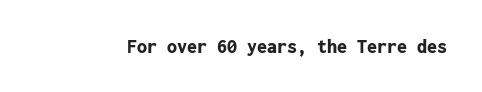
{"italic": "no", "bold": "yes", "underline": "no", "letter_spacing": "normal", "letter_spacing_em": 0.0, "glyph_px": 20}
